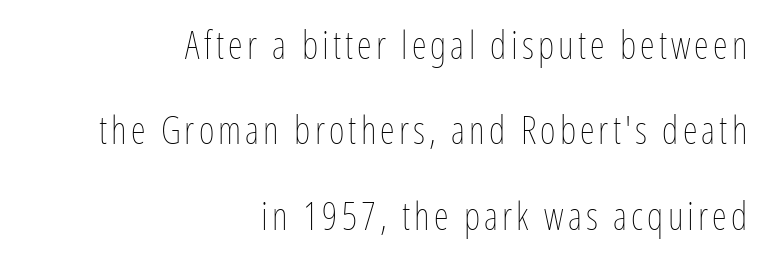
Ordinary non-slanted type is in use. This sample trades compactness for vertical openness between lines. Is the block centered? No — it sits flush against the right margin. Spacing verdict: proportional, widths tailored to each character.
